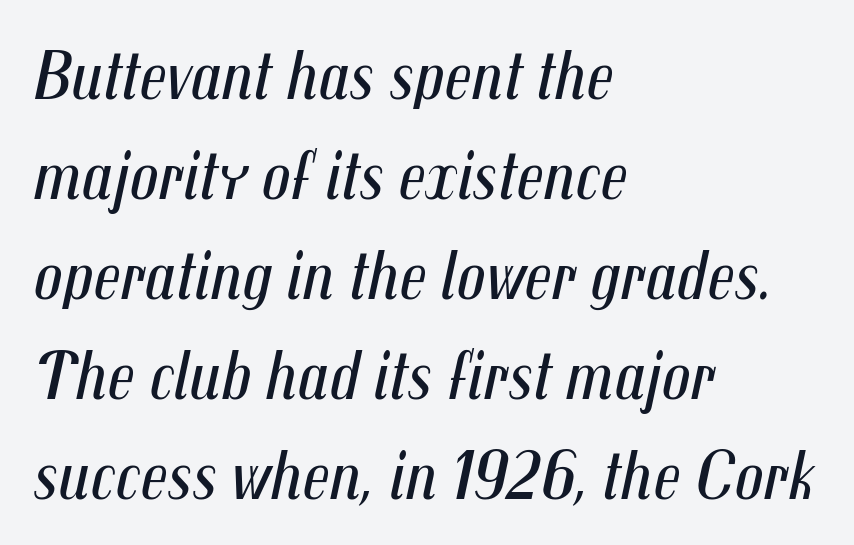
Q: Is the text bold? A: No.
Q: Is the text italic (slanted)? A: Yes, it leans right by about 12 degrees.
Q: Is the text underlined? A: No.
Q: How is the paragraph aligned? A: Left-aligned.
Q: Is the spacing between letters normal or unusually wide? A: Normal.
Q: Is the spacing between lines tight, normal or loose? A: Normal.
Q: Width (condensed, normal, or wide)? A: Condensed.
Q: Stroke contrast? A: Medium.
Q: x-height? A: Medium.
Q: Monospaced? A: No.
